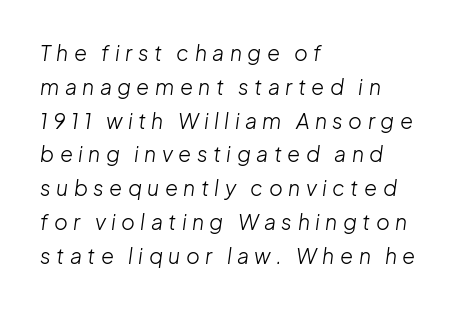
The image shows 21 px text type, italic (leaning right); set left-aligned, normal line spacing (1.61x), unusually wide letter spacing (+0.26 em), not underlined.
